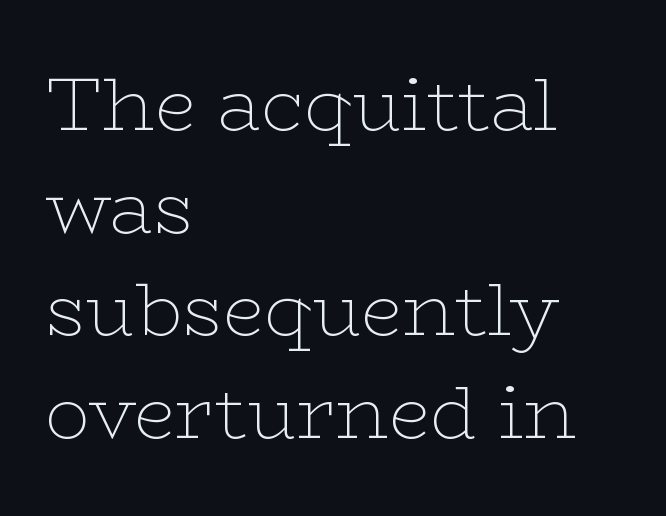
Proportional: the letters do not fall into vertical columns. These glyphs show unthickened strokes, regular width or finer. If you drew a ruler down the left edge, every line would touch it. The vertical gap from one line to the next is medium. Notice how the stems are strictly vertical — no italics here.
